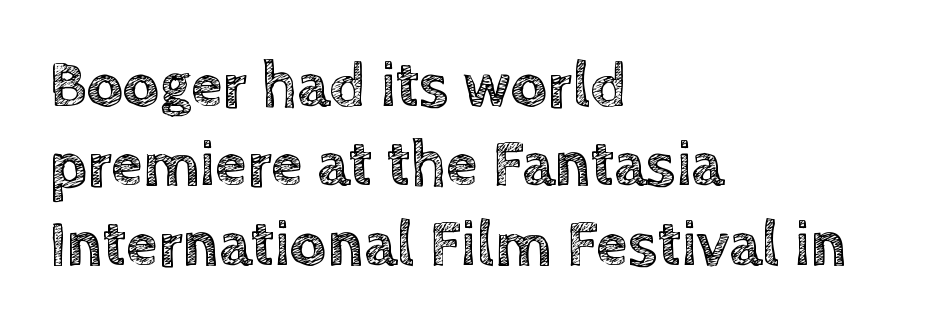
The image shows 64 px text type, upright; set left-aligned, line spacing 1.24x, normal letter spacing, not underlined; a large x-height.
